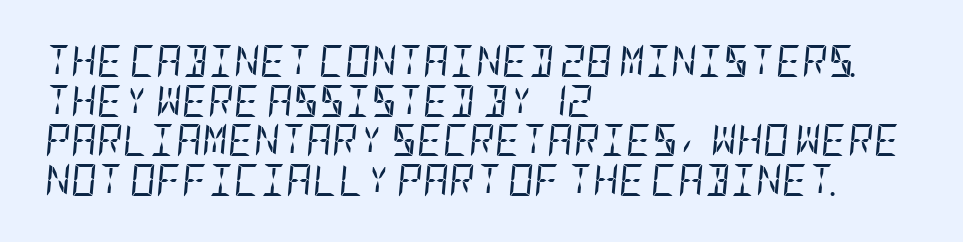
{"italic": "yes", "lean": "right", "slant_degrees": 5, "bold": "no", "weight": "regular", "width": "condensed", "stroke_contrast": "low", "x_height": "large", "underline": "no", "align": "left", "line_spacing_ratio": 1.24, "letter_spacing": "normal", "letter_spacing_em": 0.0, "glyph_px": 32}
